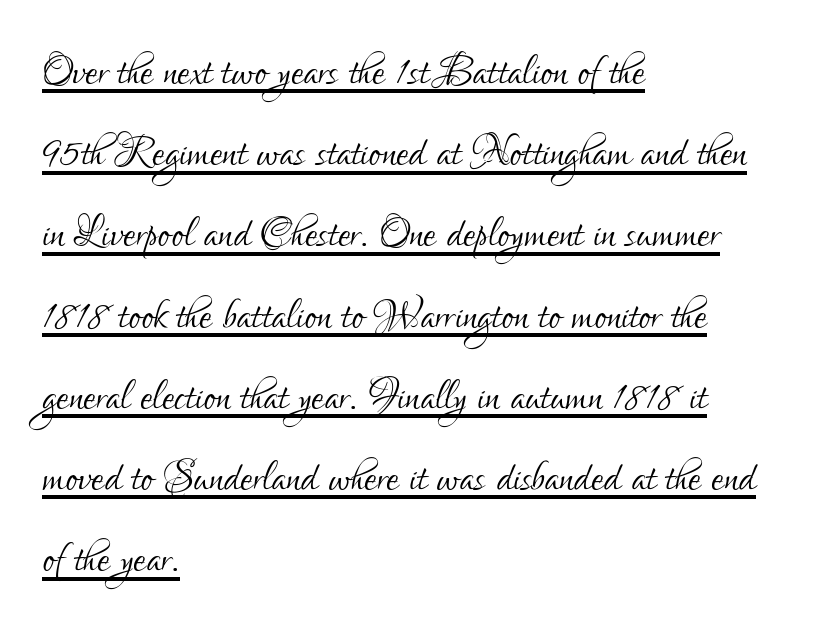
The image shows 56 px light, condensed sans-serif type; set left-aligned, normal line spacing (1.45x), normal letter spacing, underlined; low stroke contrast and a small x-height.
